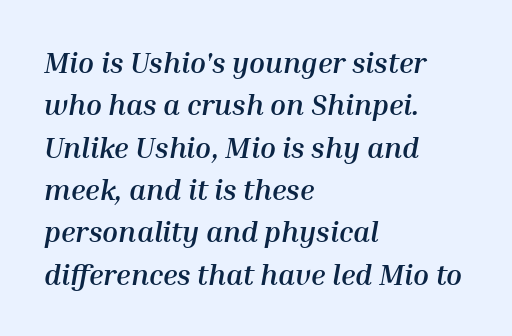
Would a proofreader flag this as italicized? Yes. The rendering anchors every line to the left-hand side. Here the designer chose a conventional face with non-uniform glyph widths. Typesetter's note: full bold, strokes at maximum text heaviness. Students, note that the glyphs here touch the page at normal intervals. Descender tails drop into unmarked territory.
